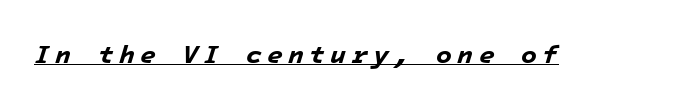
Q: Is the text bold? A: Yes.
Q: Is the text italic (slanted)? A: Yes, it leans right by about 16 degrees.
Q: Is the text underlined? A: Yes.
Q: Is the spacing between letters normal or unusually wide? A: Unusually wide.
